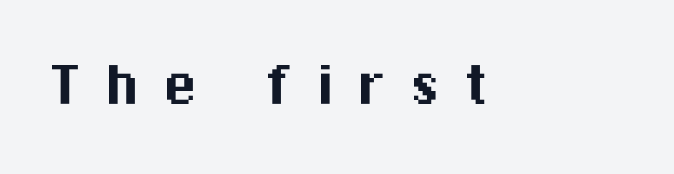
{"serif": "no", "italic": "no", "width": "normal", "stroke_contrast": "medium", "x_height": "medium", "monospaced": "no", "underline": "no", "letter_spacing": "wide", "letter_spacing_em": 0.33, "glyph_px": 69}
